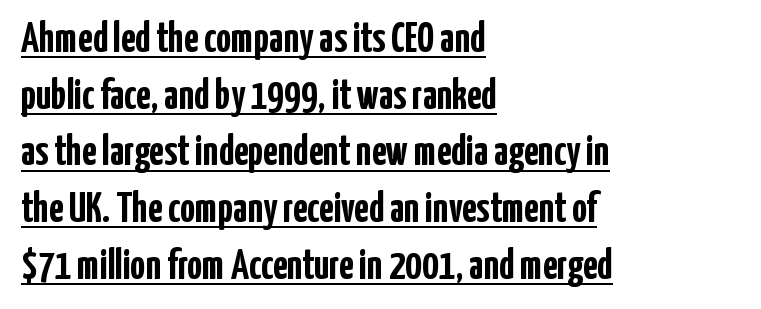
Strokes here are thick enough to call this a true bold. The type family on display is of the sans-serif kind. A typesetter would call this proportional, since set widths differ per character. Glyph-to-glyph distance matches everyday printed text. Summary of vertical rhythm: regular, with standard interline spacing. This sample is left-justified, so line endings fall wherever the words run out.
